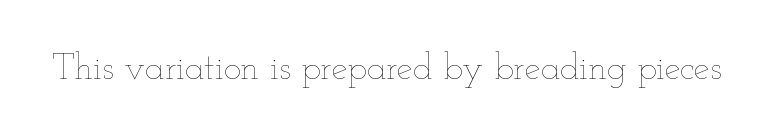
Q: Is the text bold? A: No.
Q: Is the text italic (slanted)? A: No, it is upright.
Q: Is the text underlined? A: No.
Q: Is the spacing between letters normal or unusually wide? A: Normal.
Q: Width (condensed, normal, or wide)? A: Wide.
Q: Stroke contrast? A: Low.
Q: x-height? A: Small.
Q: Monospaced? A: No.
